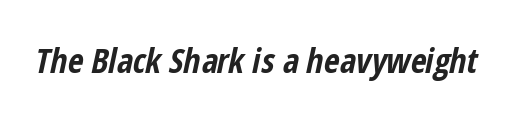
{"italic": "yes", "lean": "right", "slant_degrees": 12, "bold": "yes", "weight": "bold", "width": "condensed", "stroke_contrast": "low", "x_height": "medium", "monospaced": "no", "underline": "no", "letter_spacing": "normal", "letter_spacing_em": 0.0, "glyph_px": 34}
